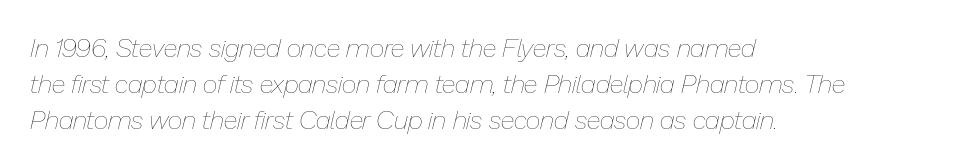
{"italic": "yes", "lean": "right", "slant_degrees": 13, "bold": "no", "underline": "no", "align": "left", "line_spacing": "normal", "line_spacing_ratio": 1.38, "letter_spacing": "normal", "letter_spacing_em": 0.0, "glyph_px": 26}
